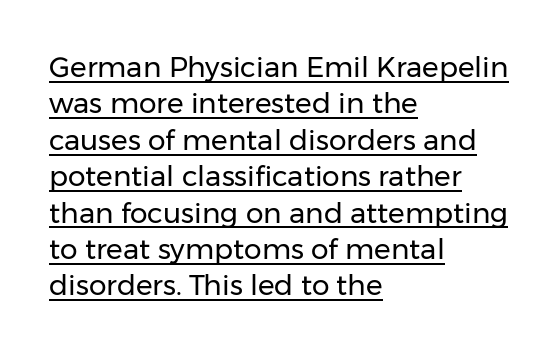
Q: Is the text bold? A: No.
Q: Is the text italic (slanted)? A: No, it is upright.
Q: Is the typeface a serif or a sans-serif typeface? A: Sans-serif.
Q: Is the text underlined? A: Yes.
Q: How is the paragraph aligned? A: Left-aligned.
Q: Is the spacing between letters normal or unusually wide? A: Normal.
Q: Is the spacing between lines tight, normal or loose? A: Normal.
Q: Width (condensed, normal, or wide)? A: Normal.
Q: Stroke contrast? A: Low.
Q: x-height? A: Medium.
Q: Monospaced? A: No.
